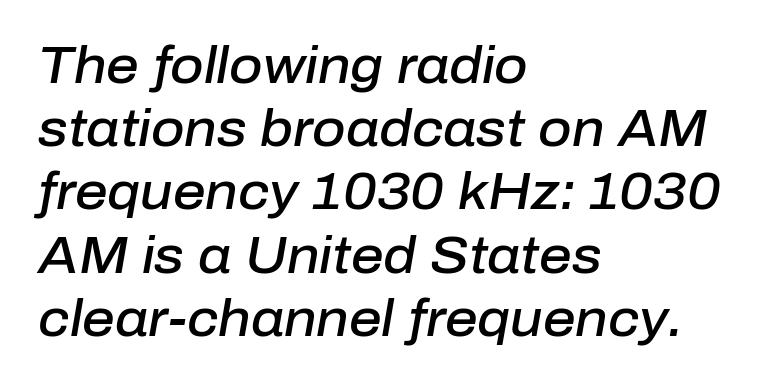
Q: Is the text bold? A: Semi-bold.
Q: Is the text italic (slanted)? A: Yes, it leans right by about 10 degrees.
Q: Is the text underlined? A: No.
Q: How is the paragraph aligned? A: Left-aligned.
Q: Is the spacing between letters normal or unusually wide? A: Normal.
Q: Width (condensed, normal, or wide)? A: Normal.
Q: Stroke contrast? A: Low.
Q: x-height? A: Medium.
Q: Monospaced? A: No.
